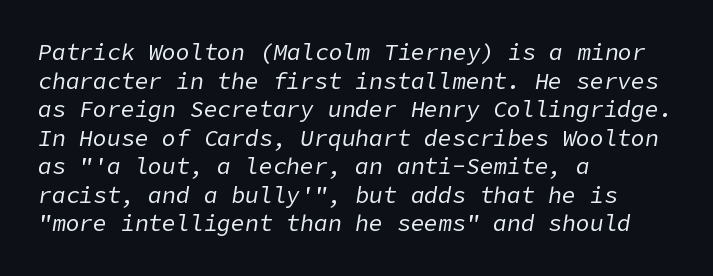
Q: Is the text bold? A: No.
Q: Is the text italic (slanted)? A: Yes, it leans right by about 9 degrees.
Q: Is the text underlined? A: No.
Q: How is the paragraph aligned? A: Left-aligned.
Q: Is the spacing between letters normal or unusually wide? A: Normal.
